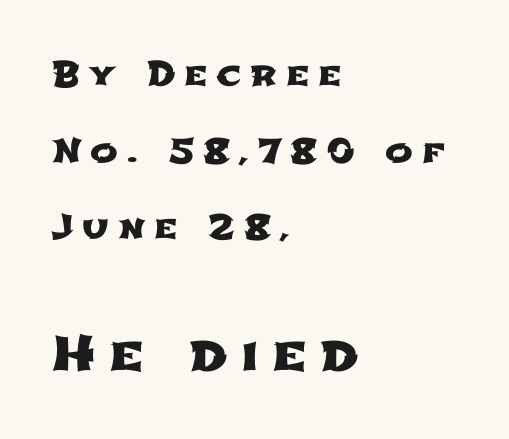
Q: Is the typeface a serif or a sans-serif typeface? A: Sans-serif.
Q: Is the text underlined? A: No.
Q: How is the paragraph aligned? A: Left-aligned.
Q: Is the spacing between letters normal or unusually wide? A: Unusually wide.
Q: Is the spacing between lines tight, normal or loose? A: Loose.
Q: Which block of text is set in a larger size, the first (top) or the second (bottom)? A: The second (bottom) one.
Q: Width (condensed, normal, or wide)? A: Wide.
Q: Stroke contrast? A: Low.
Q: x-height? A: Medium.
Q: Monospaced? A: No.
